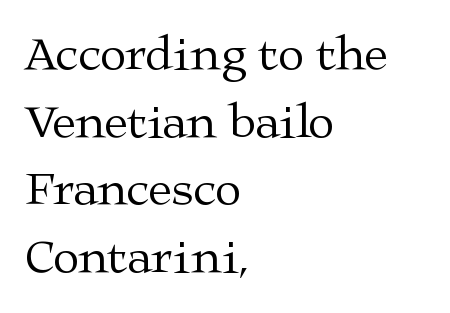
Q: Is the text bold? A: No.
Q: Is the text italic (slanted)? A: No, it is upright.
Q: Is the typeface a serif or a sans-serif typeface? A: Serif.
Q: Is the text underlined? A: No.
Q: How is the paragraph aligned? A: Left-aligned.
Q: Is the spacing between letters normal or unusually wide? A: Normal.
Q: Is the spacing between lines tight, normal or loose? A: Normal.
Q: Width (condensed, normal, or wide)? A: Wide.
Q: Stroke contrast? A: Medium.
Q: x-height? A: Medium.
Q: Monospaced? A: No.
